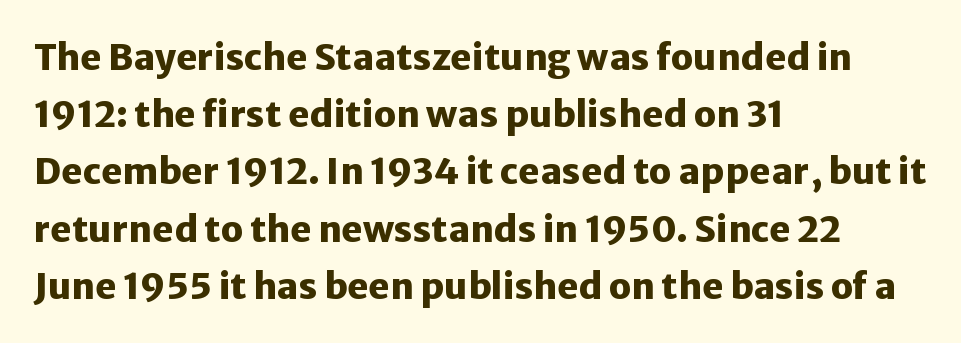
Q: Is the text bold? A: Yes.
Q: Is the text italic (slanted)? A: No, it is upright.
Q: Is the typeface a serif or a sans-serif typeface? A: Sans-serif.
Q: Is the text underlined? A: No.
Q: How is the paragraph aligned? A: Left-aligned.
Q: Is the spacing between letters normal or unusually wide? A: Normal.
Q: Is the spacing between lines tight, normal or loose? A: Normal.
Q: Width (condensed, normal, or wide)? A: Normal.
Q: Stroke contrast? A: Low.
Q: x-height? A: Medium.
Q: Monospaced? A: No.
